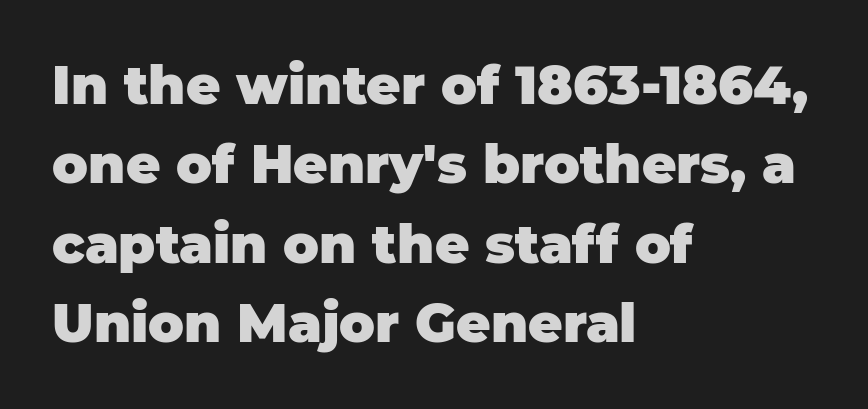
{"serif": "no", "italic": "no", "bold": "yes", "weight": "heavy", "width": "normal", "stroke_contrast": "low", "x_height": "large", "monospaced": "no", "underline": "no", "align": "left", "line_spacing": "normal", "line_spacing_ratio": 1.5, "letter_spacing": "normal", "letter_spacing_em": 0.0, "glyph_px": 53}
